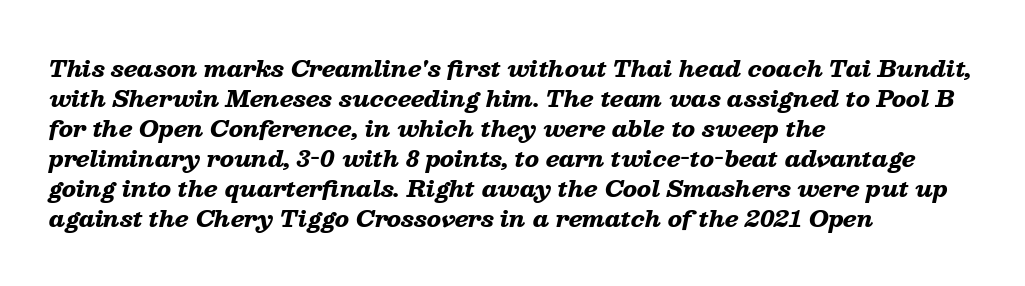
The image shows 22 px bold type, italic (leaning right); set left-aligned, normal line spacing (1.36x), normal letter spacing, not underlined.
